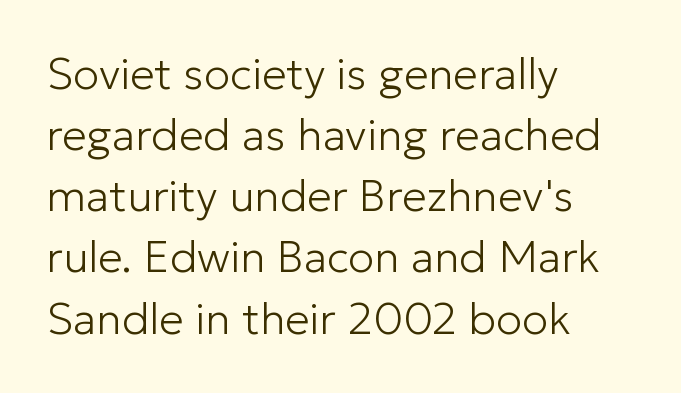
Q: Is the text bold? A: No.
Q: Is the text italic (slanted)? A: No, it is upright.
Q: Is the typeface a serif or a sans-serif typeface? A: Sans-serif.
Q: Is the text underlined? A: No.
Q: How is the paragraph aligned? A: Left-aligned.
Q: Is the spacing between letters normal or unusually wide? A: Normal.
Q: Is the spacing between lines tight, normal or loose? A: Normal.
Q: Width (condensed, normal, or wide)? A: Normal.
Q: Stroke contrast? A: Low.
Q: x-height? A: Medium.
Q: Monospaced? A: No.
